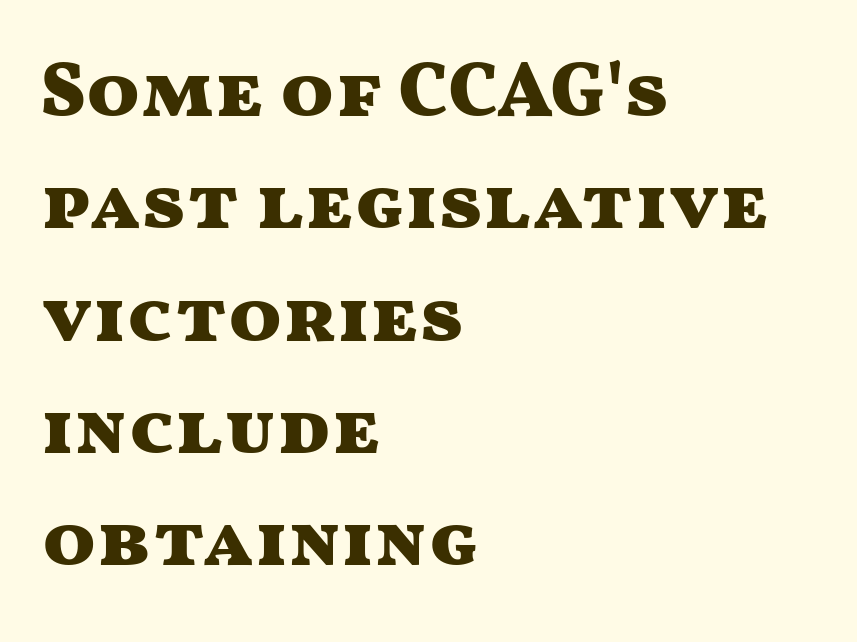
{"serif": "no", "italic": "no", "bold": "yes", "weight": "heavy", "width": "wide", "stroke_contrast": "medium", "x_height": "medium", "monospaced": "no", "underline": "no", "align": "left", "line_spacing": "normal", "line_spacing_ratio": 1.44, "letter_spacing": "normal", "letter_spacing_em": 0.0, "glyph_px": 78}
